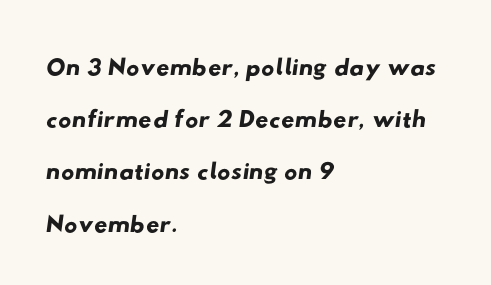
The image shows 37 px wide sans-serif type; set left-aligned, normal line spacing (1.41x), normal letter spacing, not underlined; low stroke contrast and a small x-height.
